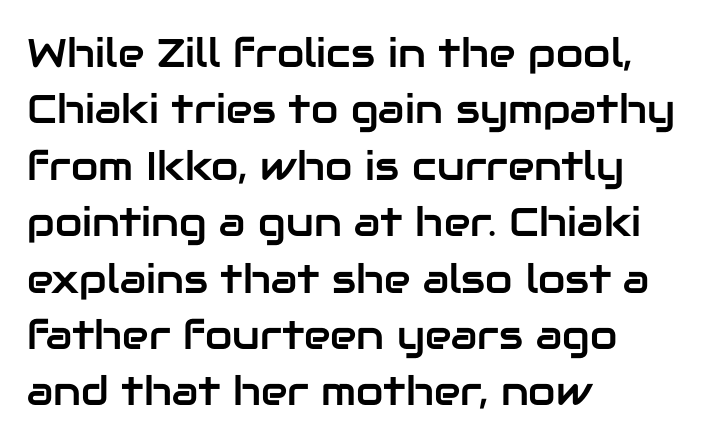
The image shows 40 px sans-serif type, upright; set left-aligned, normal line spacing (1.41x), normal letter spacing, not underlined; low stroke contrast and a medium x-height.
